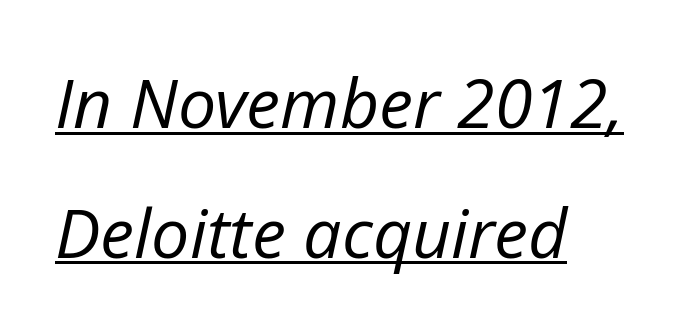
{"italic": "yes", "lean": "right", "slant_degrees": 12, "bold": "no", "weight": "regular", "width": "normal", "stroke_contrast": "low", "x_height": "medium", "monospaced": "no", "underline": "yes", "align": "left", "line_spacing": "loose", "line_spacing_ratio": 1.91, "letter_spacing": "normal", "letter_spacing_em": 0.0, "glyph_px": 68}
